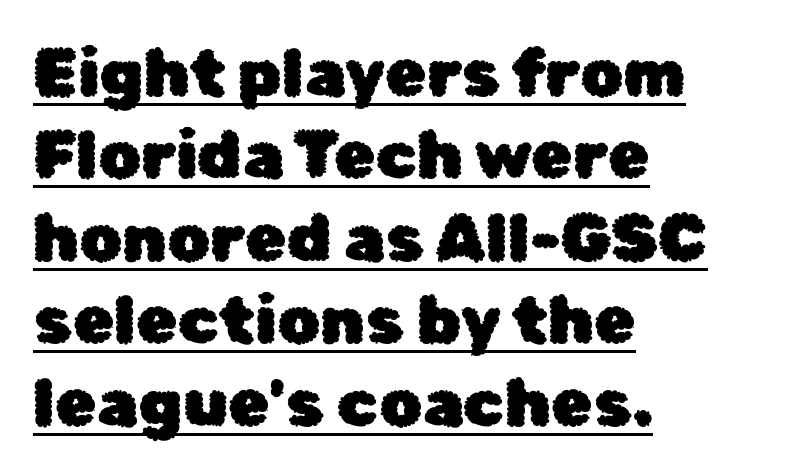
{"serif": "no", "italic": "no", "width": "normal", "stroke_contrast": "low", "x_height": "medium", "monospaced": "no", "underline": "yes", "align": "left", "line_spacing_ratio": 1.23, "letter_spacing": "normal", "letter_spacing_em": 0.0, "glyph_px": 67}
